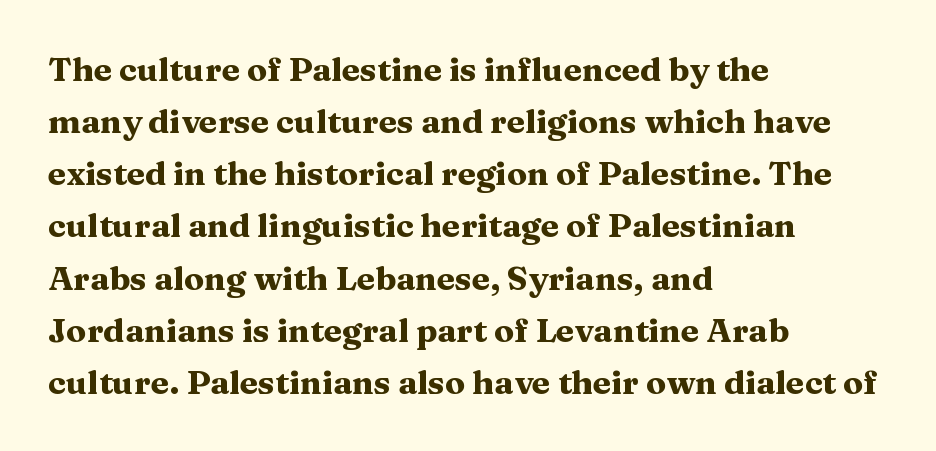
The image shows 33 px heavy, wide serif type, upright; set left-aligned, normal line spacing (1.58x), normal letter spacing, not underlined; medium stroke contrast and a medium x-height.
